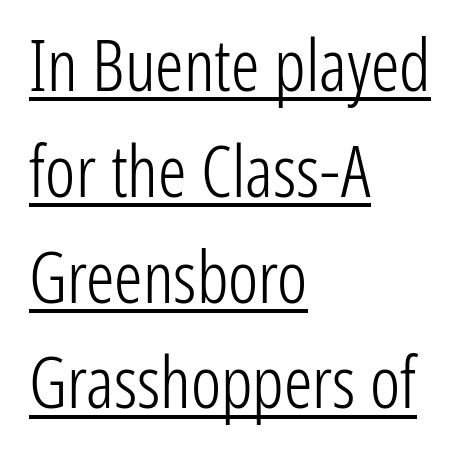
The image shows 71 px light, condensed sans-serif type, upright; set left-aligned, normal line spacing (1.49x), normal letter spacing, underlined; low stroke contrast and a medium x-height.
